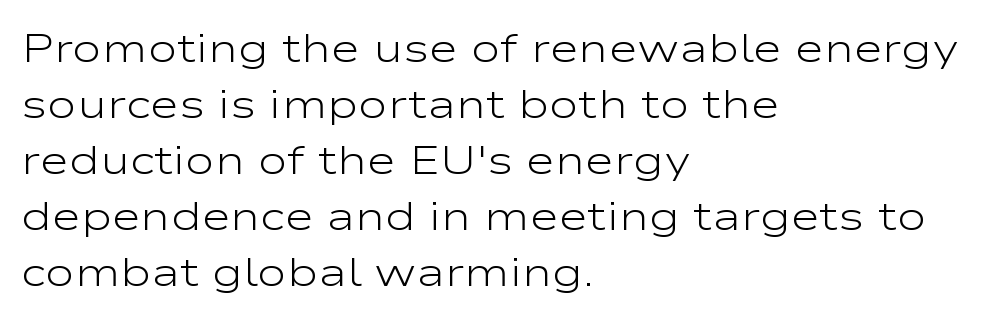
Compared with typical body copy, the letter spacing here is the same. Posture: vertical. Vertical stems look standard width or narrower in stroke. Spacing verdict: proportional, widths tailored to each character.
